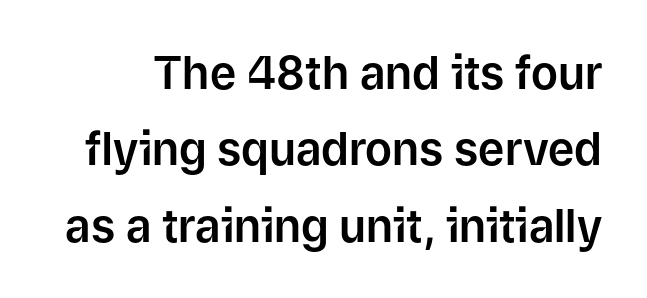
{"serif": "no", "italic": "no", "width": "normal", "stroke_contrast": "low", "x_height": "medium", "monospaced": "no", "underline": "no", "line_spacing": "normal", "line_spacing_ratio": 1.7, "letter_spacing": "normal", "letter_spacing_em": 0.0, "glyph_px": 45}
